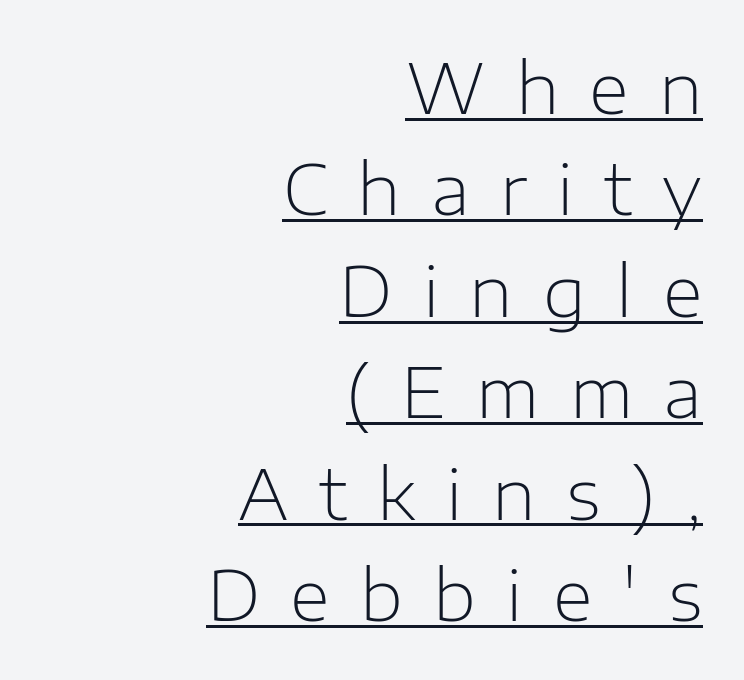
{"serif": "no", "italic": "no", "bold": "no", "weight": "light", "width": "normal", "stroke_contrast": "low", "x_height": "medium", "monospaced": "no", "underline": "yes", "align": "right", "line_spacing": "normal", "line_spacing_ratio": 1.47, "letter_spacing": "wide", "letter_spacing_em": 0.44, "glyph_px": 69}
